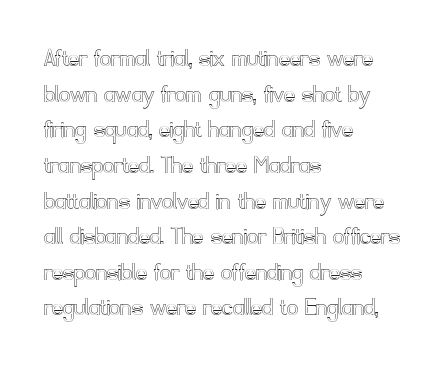
Q: Is the text italic (slanted)? A: No, it is upright.
Q: Is the text underlined? A: No.
Q: How is the paragraph aligned? A: Left-aligned.
Q: Is the spacing between letters normal or unusually wide? A: Normal.
Q: Is the spacing between lines tight, normal or loose? A: Normal.
